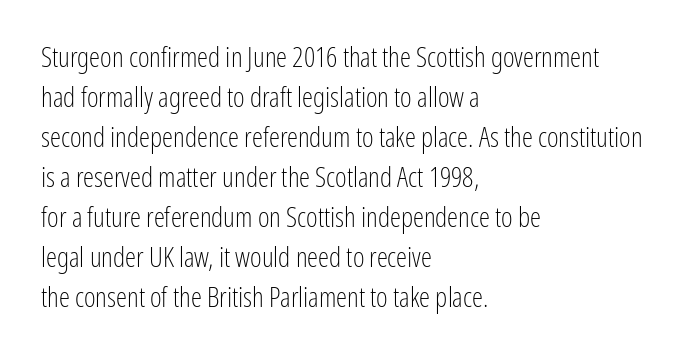
Q: Is the text bold? A: No.
Q: Is the text italic (slanted)? A: No, it is upright.
Q: Is the typeface a serif or a sans-serif typeface? A: Sans-serif.
Q: Is the text underlined? A: No.
Q: How is the paragraph aligned? A: Left-aligned.
Q: Is the spacing between letters normal or unusually wide? A: Normal.
Q: Is the spacing between lines tight, normal or loose? A: Normal.
Q: Width (condensed, normal, or wide)? A: Condensed.
Q: Stroke contrast? A: Low.
Q: x-height? A: Medium.
Q: Monospaced? A: No.
